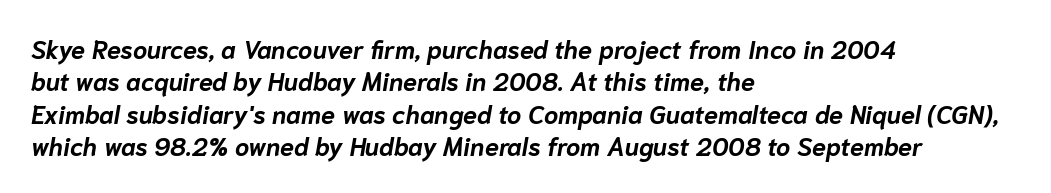
{"italic": "yes", "lean": "right", "slant_degrees": 10, "bold": "yes", "underline": "no", "align": "left", "line_spacing": "normal", "line_spacing_ratio": 1.3, "letter_spacing": "normal", "letter_spacing_em": 0.0, "glyph_px": 25}
